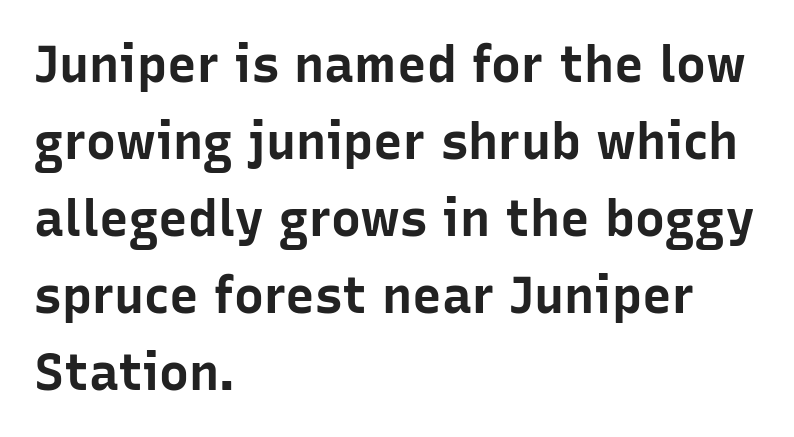
The image shows 50 px bold sans-serif type, upright; set left-aligned, normal line spacing (1.54x), normal letter spacing, not underlined; low stroke contrast and a medium x-height.
